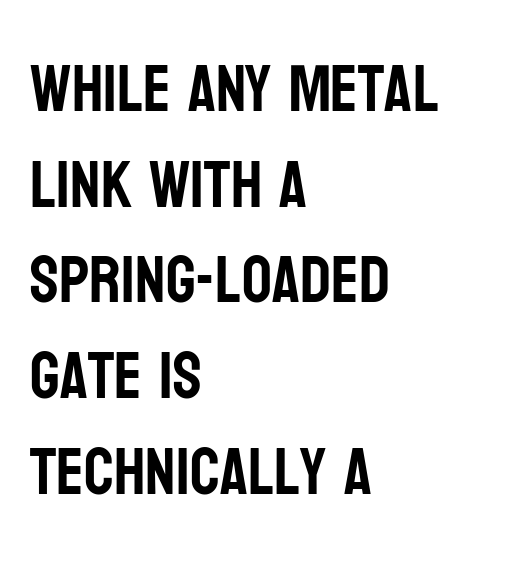
Q: Is the text italic (slanted)? A: No, it is upright.
Q: Is the typeface a serif or a sans-serif typeface? A: Sans-serif.
Q: Is the text underlined? A: No.
Q: How is the paragraph aligned? A: Left-aligned.
Q: Is the spacing between letters normal or unusually wide? A: Normal.
Q: Is the spacing between lines tight, normal or loose? A: Normal.
Q: Width (condensed, normal, or wide)? A: Condensed.
Q: Stroke contrast? A: Low.
Q: x-height? A: Large.
Q: Monospaced? A: No.
